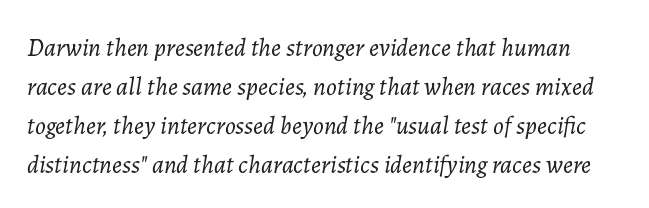
The text carries the slant typical of an italic or oblique font. Quick note: underline off. The line-height multiplier appears to be the usual default. No letter is thick-stroked: the sample isn't bold.
